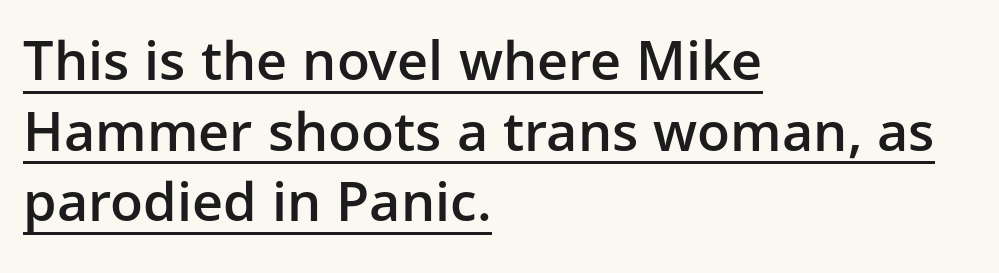
Look at the tracking — it's just the regular setting, nothing added. Slightly chunky letters — semibold, I'd say, not full bold. Notice how the stems are strictly vertical — no italics here. The rendering uses the underline text-decoration. Proportional: the letters do not fall into vertical columns.
